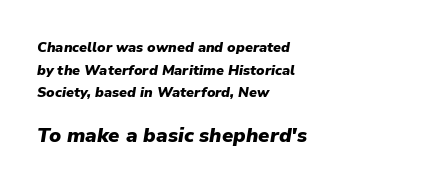
Observe the lean: these are italic letterforms. The space directly below the letters is spotless. I'd describe the lettering as bold — thick and assertive. Horizontal bands of white between lines are of average thickness.
